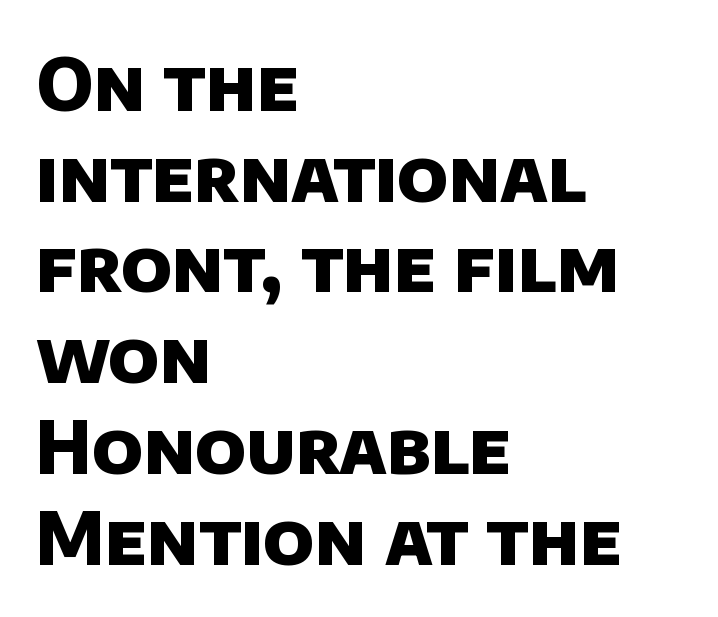
The image shows 72 px heavy sans-serif type; set left-aligned, normal line spacing (1.26x), normal letter spacing, not underlined; low stroke contrast and a large x-height.
